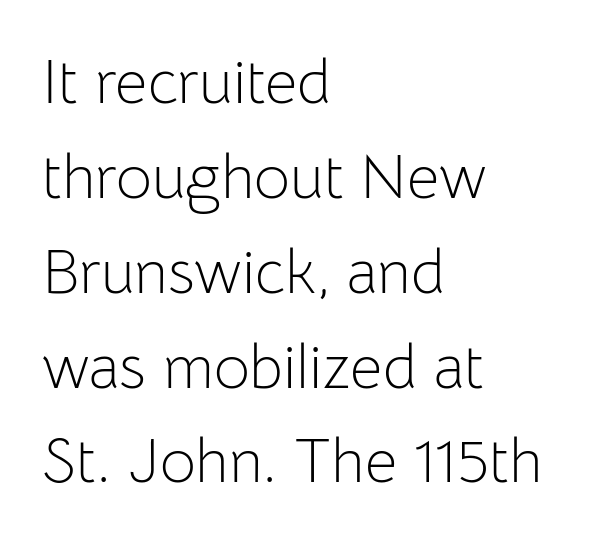
The image shows 62 px light sans-serif type, upright; set left-aligned, normal line spacing (1.53x), normal letter spacing, not underlined; low stroke contrast and a medium x-height.
